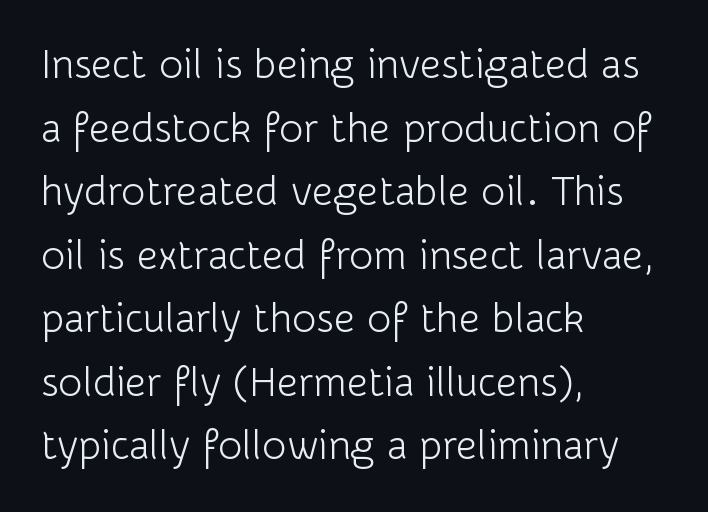
{"serif": "no", "italic": "no", "bold": "no", "weight": "light", "width": "normal", "stroke_contrast": "low", "x_height": "medium", "monospaced": "no", "underline": "no", "align": "left", "line_spacing": "normal", "line_spacing_ratio": 1.55, "letter_spacing": "normal", "letter_spacing_em": 0.0, "glyph_px": 41}
